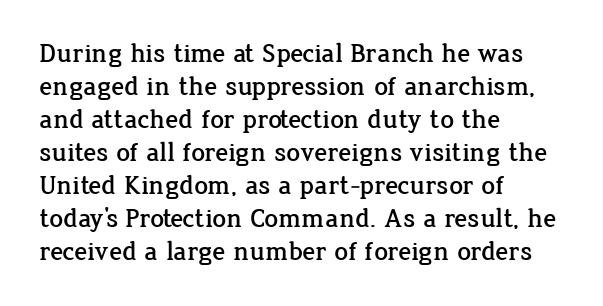
Q: Is the text italic (slanted)? A: No, it is upright.
Q: Is the text underlined? A: No.
Q: How is the paragraph aligned? A: Left-aligned.
Q: Is the spacing between letters normal or unusually wide? A: Normal.
